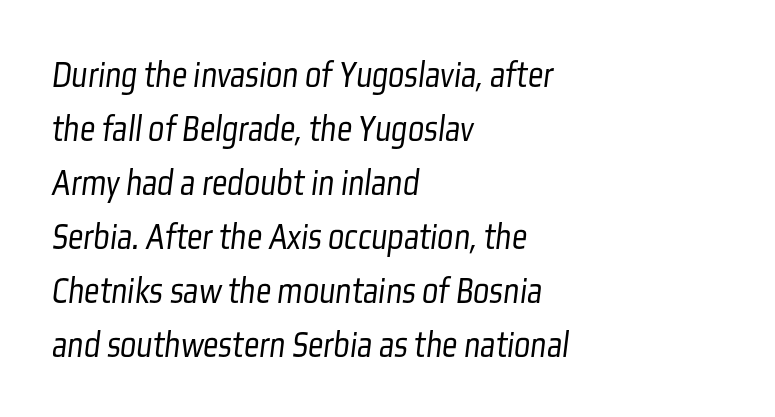
Q: Is the text bold? A: No.
Q: Is the typeface a serif or a sans-serif typeface? A: Sans-serif.
Q: Is the text underlined? A: No.
Q: How is the paragraph aligned? A: Left-aligned.
Q: Is the spacing between letters normal or unusually wide? A: Normal.
Q: Is the spacing between lines tight, normal or loose? A: Normal.
Q: Width (condensed, normal, or wide)? A: Condensed.
Q: Stroke contrast? A: Low.
Q: x-height? A: Medium.
Q: Monospaced? A: No.
